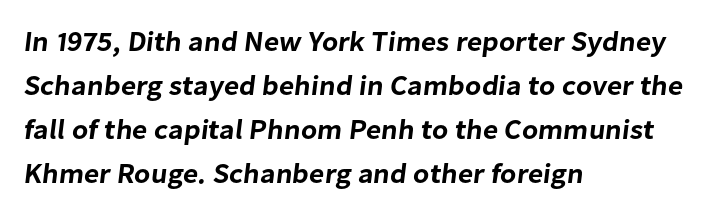
The image shows 28 px sans-serif type; set left-aligned, normal line spacing (1.57x), normal letter spacing, not underlined; low stroke contrast and a medium x-height.
